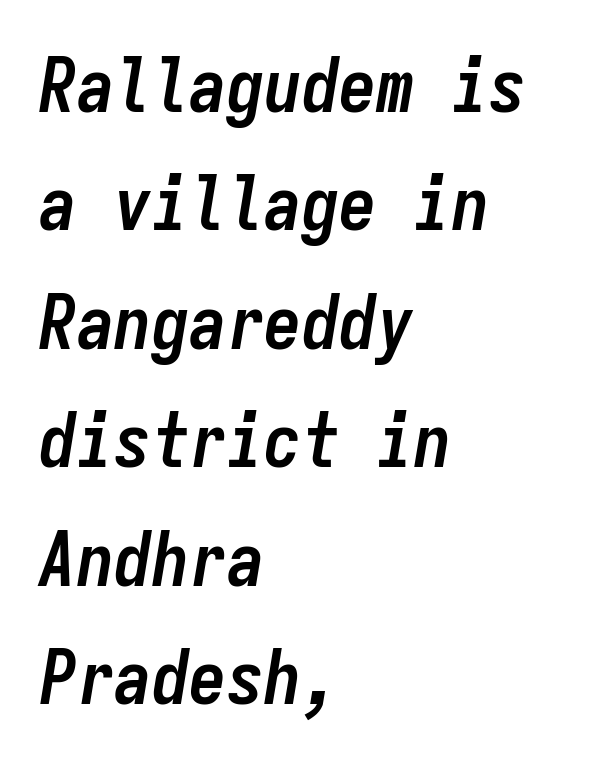
Do the characters align in a grid? Yes, the font is monospaced. Compared with a centered layout, this one pins lines to the left instead. How are the letters spaced? Ordinarily, with no added tracking. Bare-footed words on every line.
